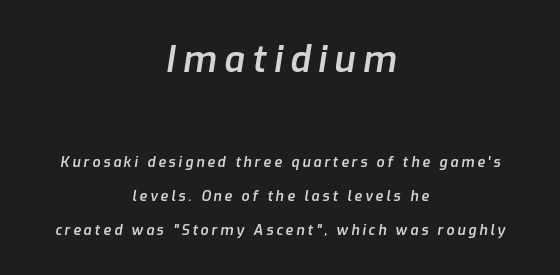
{"italic": "yes", "lean": "right", "slant_degrees": 9, "bold": "semi", "weight": "semibold", "width": "normal", "stroke_contrast": "low", "x_height": "medium", "monospaced": "no", "underline": "no", "align": "center", "line_spacing": "loose", "line_spacing_ratio": 2.44, "letter_spacing": "wide", "letter_spacing_em": 0.21, "larger_block": "first", "size_ratio": 2.57, "glyph_px": 36}
